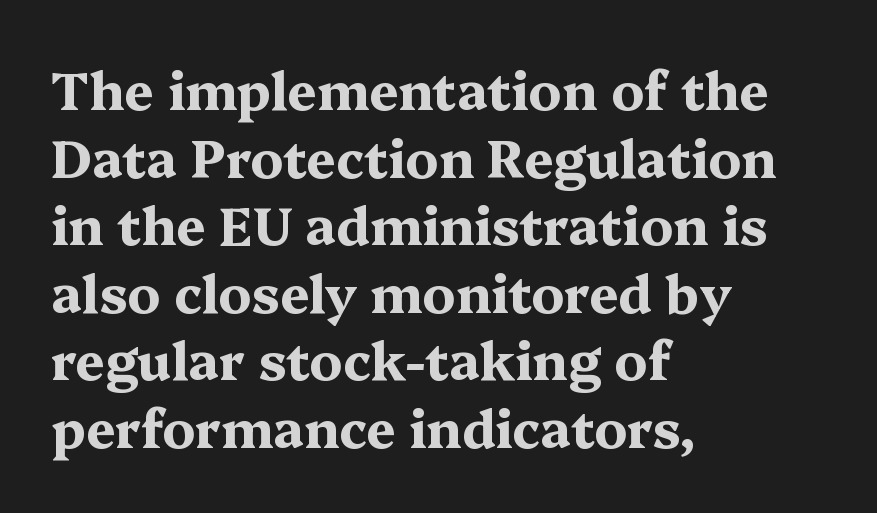
Q: Is the text bold? A: Yes.
Q: Is the text italic (slanted)? A: No, it is upright.
Q: Is the typeface a serif or a sans-serif typeface? A: Serif.
Q: Is the text underlined? A: No.
Q: How is the paragraph aligned? A: Left-aligned.
Q: Is the spacing between letters normal or unusually wide? A: Normal.
Q: Is the spacing between lines tight, normal or loose? A: Normal.
Q: Width (condensed, normal, or wide)? A: Wide.
Q: Stroke contrast? A: Medium.
Q: x-height? A: Medium.
Q: Monospaced? A: No.
